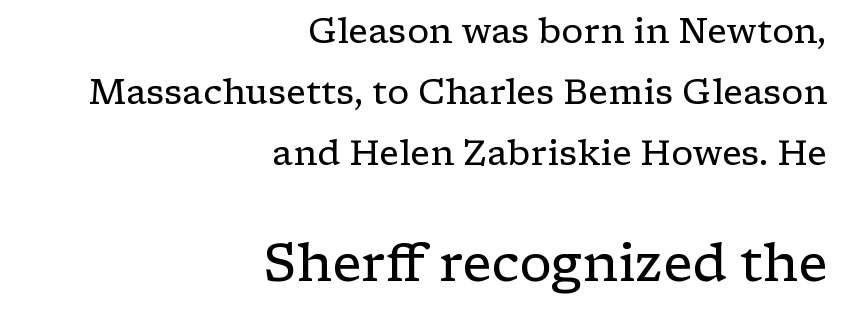
The image shows 52 px regular-weight, wide serif type, upright; set right-aligned, line spacing 1.75x, normal letter spacing, not underlined; the second (bottom) block is 1.49x larger; low stroke contrast and a medium x-height.
